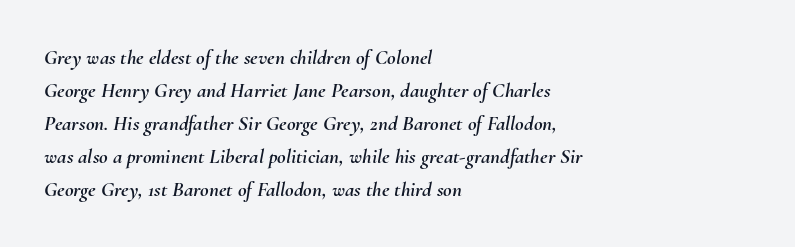
Q: Is the text italic (slanted)? A: Yes, it leans right by about 10 degrees.
Q: Is the text underlined? A: No.
Q: How is the paragraph aligned? A: Left-aligned.
Q: Is the spacing between letters normal or unusually wide? A: Normal.
Q: Is the spacing between lines tight, normal or loose? A: Normal.
